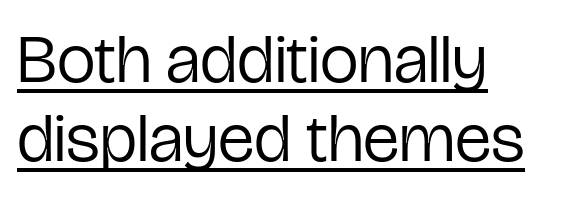
The image shows 69 px regular-weight, condensed sans-serif type, upright; set left-aligned, tight line spacing (1.14x), normal letter spacing, underlined; low stroke contrast and a medium x-height.
